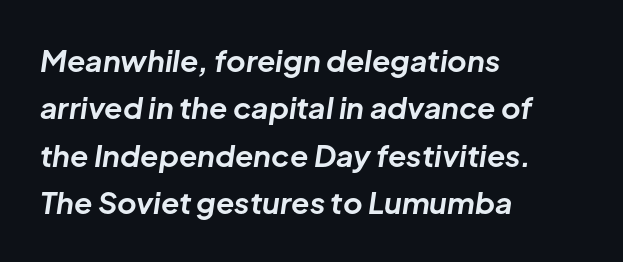
{"italic": "yes", "lean": "right", "slant_degrees": 8, "bold": "yes", "weight": "bold", "width": "normal", "stroke_contrast": "low", "x_height": "medium", "monospaced": "no", "underline": "no", "align": "left", "line_spacing": "normal", "line_spacing_ratio": 1.58, "letter_spacing": "normal", "letter_spacing_em": 0.0, "glyph_px": 30}
